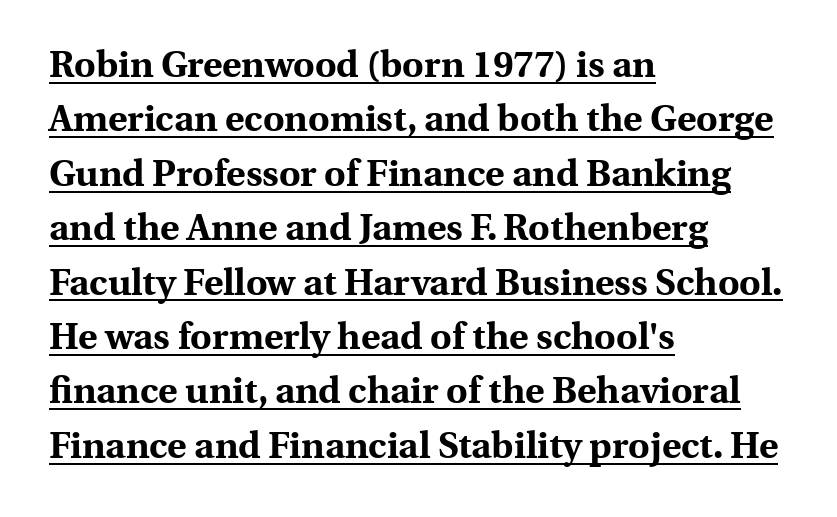
Q: Is the text bold? A: Yes.
Q: Is the text italic (slanted)? A: No, it is upright.
Q: Is the typeface a serif or a sans-serif typeface? A: Serif.
Q: Is the text underlined? A: Yes.
Q: How is the paragraph aligned? A: Left-aligned.
Q: Is the spacing between letters normal or unusually wide? A: Normal.
Q: Is the spacing between lines tight, normal or loose? A: Normal.
Q: Width (condensed, normal, or wide)? A: Normal.
Q: x-height? A: Medium.
Q: Monospaced? A: No.
